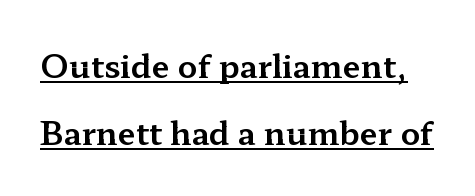
{"serif": "yes", "italic": "no", "width": "wide", "stroke_contrast": "medium", "x_height": "medium", "monospaced": "no", "underline": "yes", "line_spacing": "loose", "line_spacing_ratio": 2.1, "letter_spacing": "normal", "letter_spacing_em": 0.0, "glyph_px": 32}
